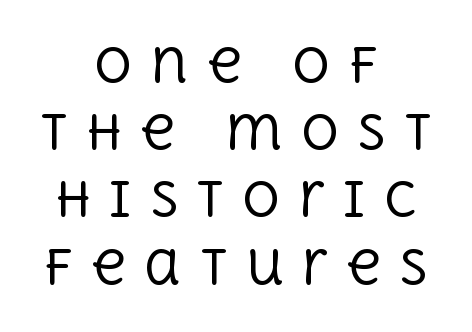
Q: Is the text bold? A: No.
Q: Is the text italic (slanted)? A: No, it is upright.
Q: Is the typeface a serif or a sans-serif typeface? A: Serif.
Q: Is the text underlined? A: No.
Q: How is the paragraph aligned? A: Centered.
Q: Is the spacing between letters normal or unusually wide? A: Unusually wide.
Q: Is the spacing between lines tight, normal or loose? A: Normal.
Q: Width (condensed, normal, or wide)? A: Normal.
Q: x-height? A: Large.
Q: Monospaced? A: No.
